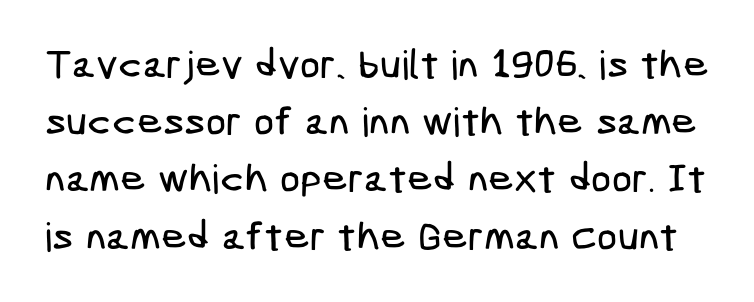
{"serif": "no", "width": "condensed", "stroke_contrast": "low", "x_height": "medium", "underline": "no", "line_spacing": "normal", "line_spacing_ratio": 1.43, "letter_spacing": "normal", "letter_spacing_em": 0.0, "glyph_px": 40}
